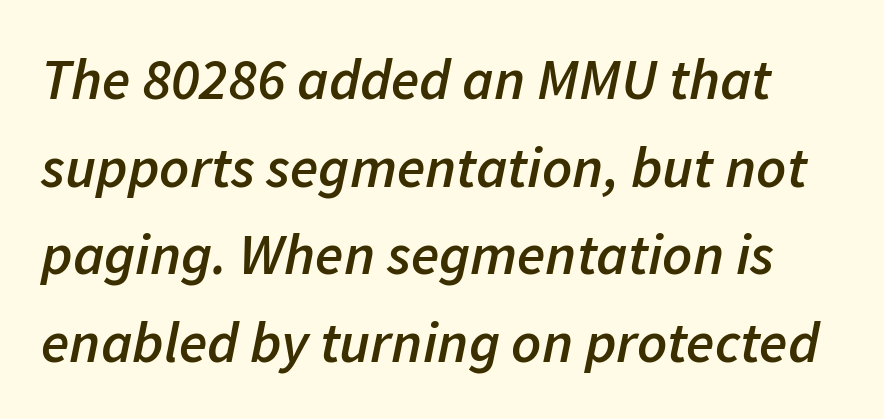
The image shows 58 px semibold type, italic (leaning right); set normal line spacing (1.51x), normal letter spacing, not underlined; low stroke contrast and a medium x-height.
